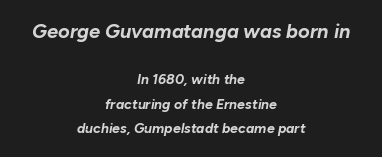
{"italic": "yes", "lean": "right", "slant_degrees": 10, "bold": "yes", "underline": "no", "align": "center", "line_spacing_ratio": 1.76, "letter_spacing": "normal", "letter_spacing_em": 0.0, "larger_block": "first", "size_ratio": 1.43, "glyph_px": 20}
